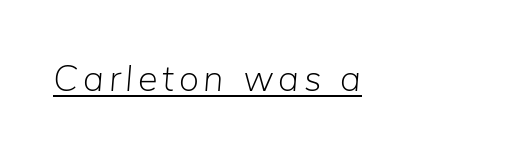
Q: Is the text bold? A: No.
Q: Is the text italic (slanted)? A: Yes, it leans right by about 5 degrees.
Q: Is the text underlined? A: Yes.
Q: How is the paragraph aligned? A: Left-aligned.
Q: Width (condensed, normal, or wide)? A: Normal.
Q: Stroke contrast? A: Low.
Q: x-height? A: Medium.
Q: Monospaced? A: No.
